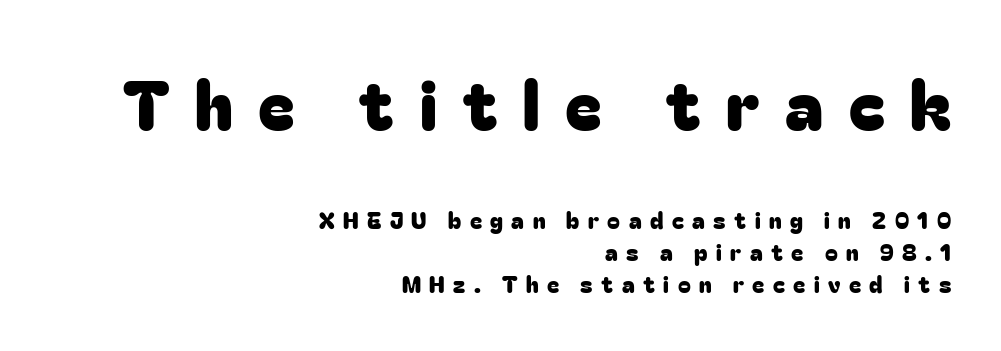
The image shows 69 px sans-serif type, upright; set right-aligned, normal line spacing (1.4x), unusually wide letter spacing (+0.37 em), not underlined; the first (top) block is 3.0x larger; low stroke contrast and a medium x-height.
